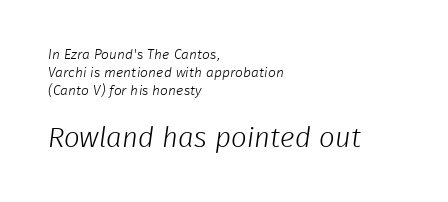
A sans-serif font was chosen for this passage. How are the letters spaced? Ordinarily, with no added tracking. Decoration check: the copy has no underline. These lines are rendered in a variable-pitch font. Leading matches the norm, producing a regular column.
